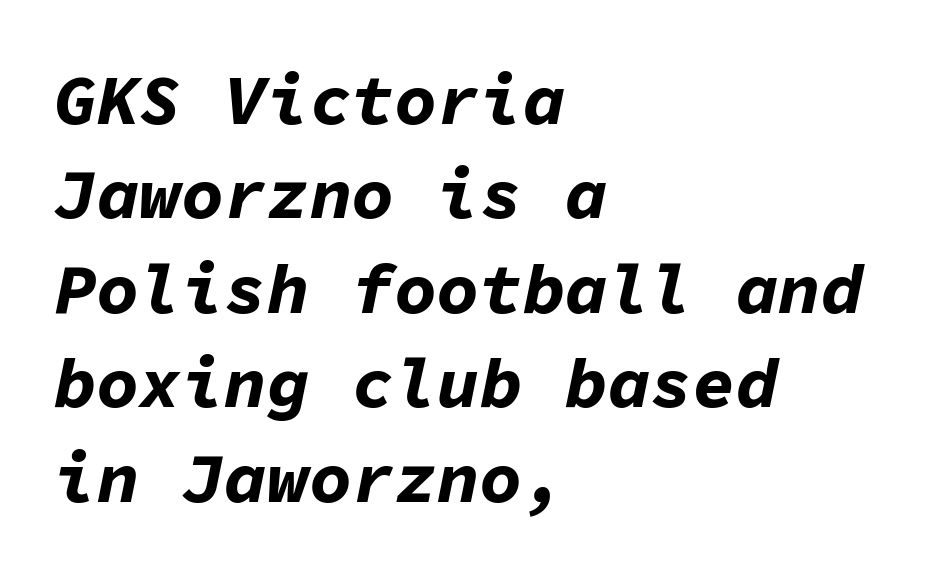
Q: Is the text bold? A: Yes.
Q: Is the text italic (slanted)? A: Yes, it leans right by about 11 degrees.
Q: Is the text underlined? A: No.
Q: How is the paragraph aligned? A: Left-aligned.
Q: Is the spacing between letters normal or unusually wide? A: Normal.
Q: Is the spacing between lines tight, normal or loose? A: Normal.
Q: Width (condensed, normal, or wide)? A: Normal.
Q: Stroke contrast? A: Low.
Q: x-height? A: Medium.
Q: Monospaced? A: Yes.
